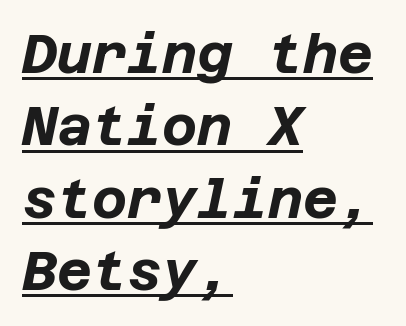
The image shows 54 px bold type, italic (leaning right); set left-aligned, normal line spacing (1.34x), normal letter spacing, underlined; low stroke contrast and a large x-height.
